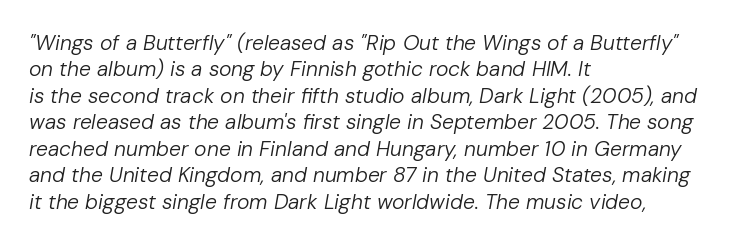
{"italic": "yes", "lean": "right", "slant_degrees": 10, "bold": "no", "underline": "no", "align": "left", "line_spacing": "normal", "line_spacing_ratio": 1.26, "letter_spacing": "normal", "letter_spacing_em": 0.0, "glyph_px": 21}
